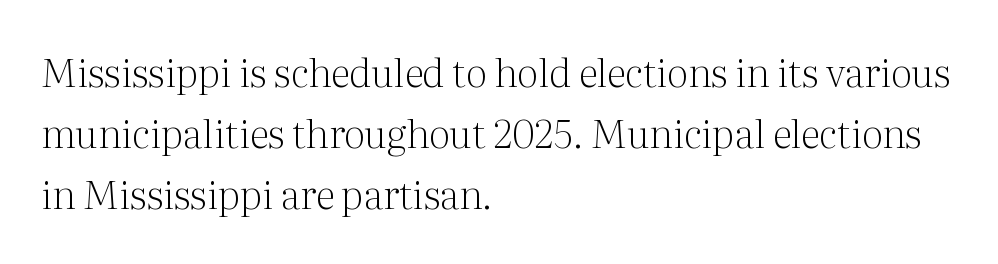
Q: Is the text bold? A: No.
Q: Is the text italic (slanted)? A: No, it is upright.
Q: Is the typeface a serif or a sans-serif typeface? A: Serif.
Q: Is the text underlined? A: No.
Q: How is the paragraph aligned? A: Left-aligned.
Q: Is the spacing between letters normal or unusually wide? A: Normal.
Q: Is the spacing between lines tight, normal or loose? A: Normal.
Q: Width (condensed, normal, or wide)? A: Normal.
Q: Stroke contrast? A: Medium.
Q: x-height? A: Medium.
Q: Monospaced? A: No.
